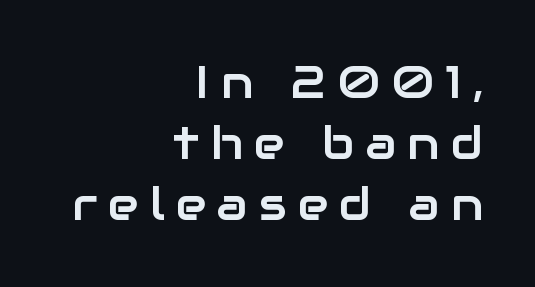
The image shows 46 px sans-serif type, upright; set right-aligned, normal line spacing (1.33x), unusually wide letter spacing (+0.25 em), not underlined; low stroke contrast and a medium x-height.
